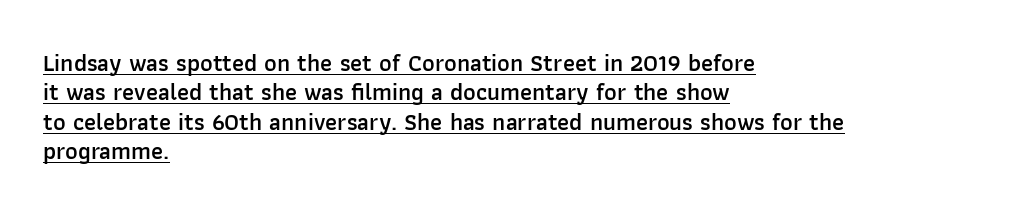
In terms of weight, the rendering is demibold, just under bold. These lines are set flush left with a ragged right edge. The axis of the letterforms is exactly vertical. Like a heading marked for emphasis, these lines bear an underscore.
